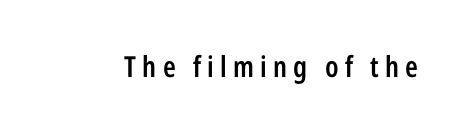
Q: Is the text bold? A: Semi-bold.
Q: Is the text italic (slanted)? A: No, it is upright.
Q: Is the typeface a serif or a sans-serif typeface? A: Sans-serif.
Q: Is the text underlined? A: No.
Q: Is the spacing between letters normal or unusually wide? A: Unusually wide.
Q: Width (condensed, normal, or wide)? A: Condensed.
Q: Stroke contrast? A: Low.
Q: x-height? A: Medium.
Q: Monospaced? A: No.
